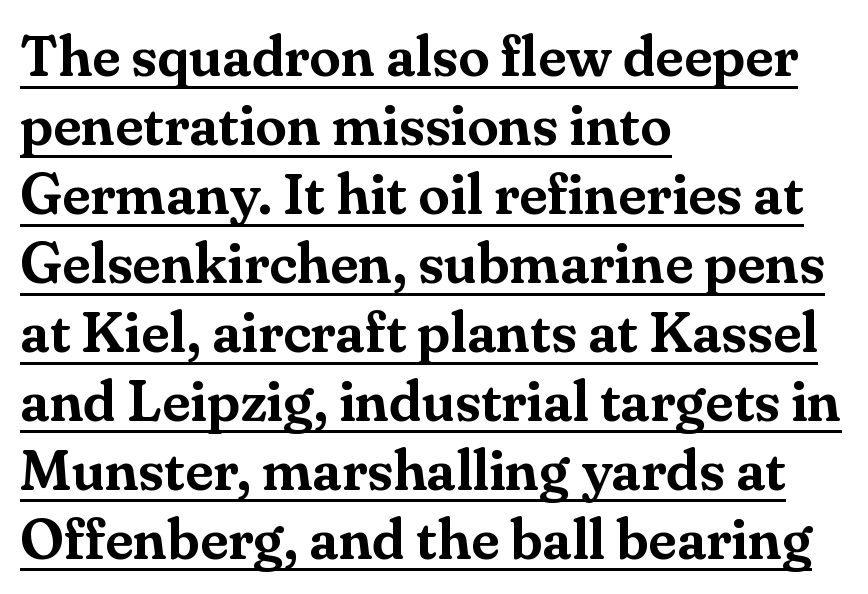
Serifs: yes, visible at the terminals of the letterforms. Character widths vary here, with narrow letters taking less room than wide ones. Does the lettering tilt? It doesn't — this is upright. Standard letterfit; no display-style spreading of the glyphs.
